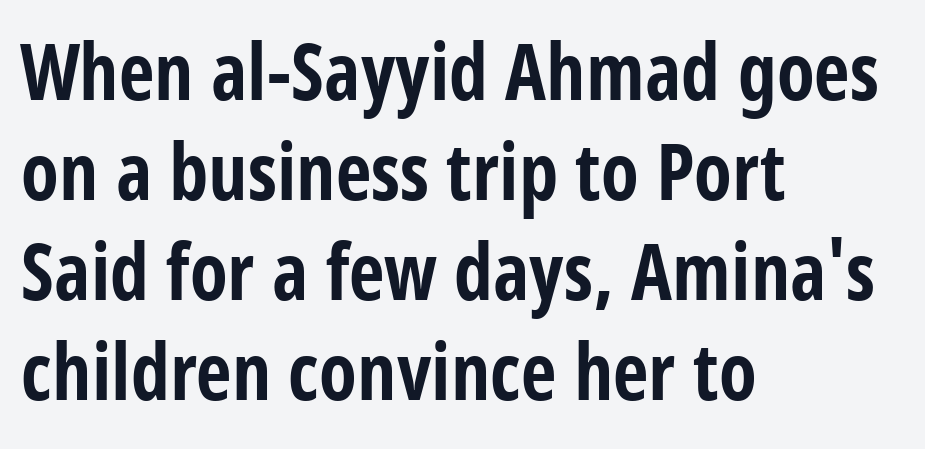
The image shows 78 px bold, condensed sans-serif type, upright; set left-aligned, normal line spacing (1.28x), normal letter spacing, not underlined; low stroke contrast and a large x-height.
